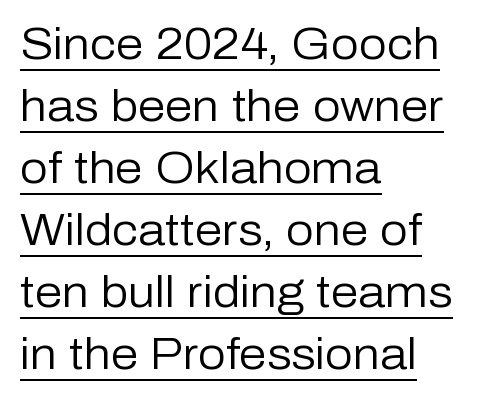
Here the glyphs are tracked normally, forming tight word shapes. Examine the stroke ends and you'll find no serifs. When letters stand straight like this, we call the style roman or upright. Compared with a centered layout, this one pins lines to the left instead. The sample's only ornament is a line tracing under the words. This sample keeps an unexceptional amount of space between lines.
